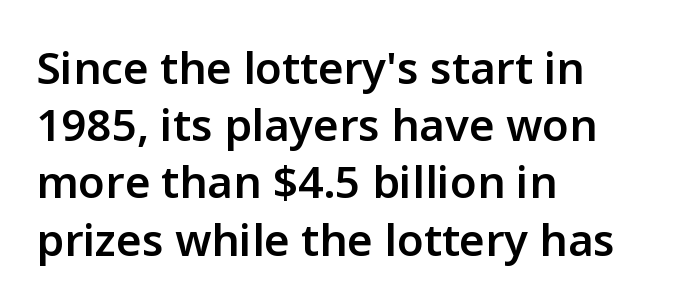
{"serif": "no", "italic": "no", "bold": "semi", "weight": "semibold", "width": "normal", "stroke_contrast": "low", "x_height": "medium", "monospaced": "no", "underline": "no", "align": "left", "line_spacing": "normal", "line_spacing_ratio": 1.3, "letter_spacing": "normal", "letter_spacing_em": 0.0, "glyph_px": 44}
